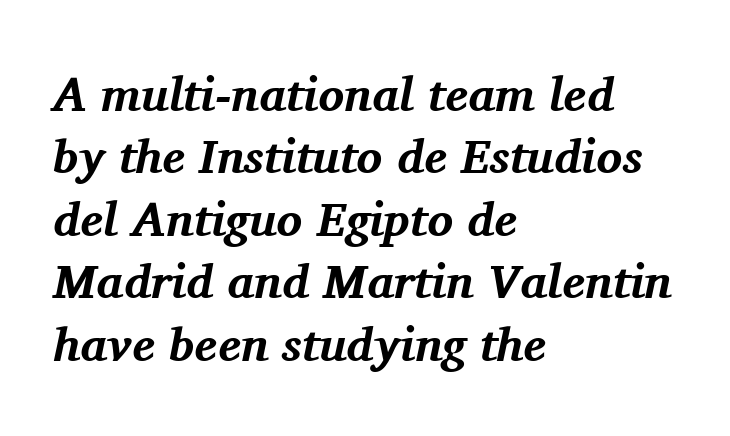
The image shows 48 px bold serif type, italic (leaning right); set left-aligned, normal line spacing (1.3x), normal letter spacing, not underlined; medium stroke contrast and a medium x-height.
